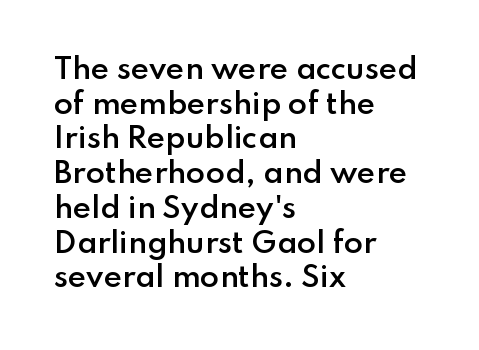
Compared with a centered layout, this one pins lines to the left instead. Do the characters align in a grid? No, the font is proportional. The passage shown is typeset with a sans-serif family. Students, note that the glyphs here touch the page at normal intervals. Quick note: underline off. This is moderately heavy type, rendered in semibold.
